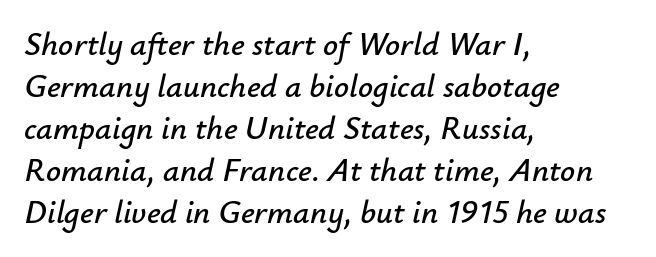
{"italic": "yes", "lean": "right", "slant_degrees": 12, "width": "normal", "stroke_contrast": "low", "x_height": "small", "monospaced": "no", "underline": "no", "align": "left", "line_spacing": "normal", "line_spacing_ratio": 1.27, "letter_spacing": "normal", "letter_spacing_em": 0.0, "glyph_px": 33}
